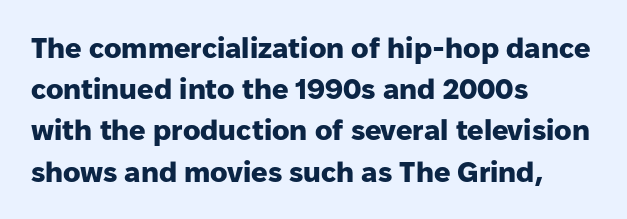
Spacing verdict: proportional, widths tailored to each character. There is no visible air inserted between adjacent glyphs. The passage shown stacks its lines at a standard gap. Font category for this specimen: sans-serif. The gap between lines stays unmarked.
